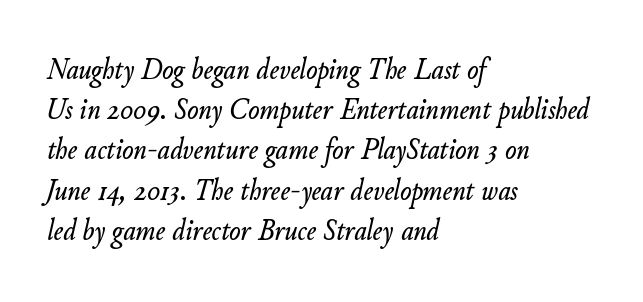
The image shows 30 px text type, italic (leaning right); set left-aligned, normal line spacing (1.34x), normal letter spacing, not underlined; low stroke contrast and a small x-height.
